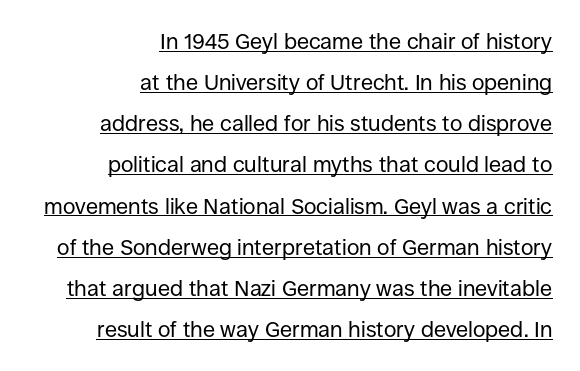
The image shows 22 px text type, upright; set right-aligned, line spacing 1.87x, normal letter spacing, underlined.
